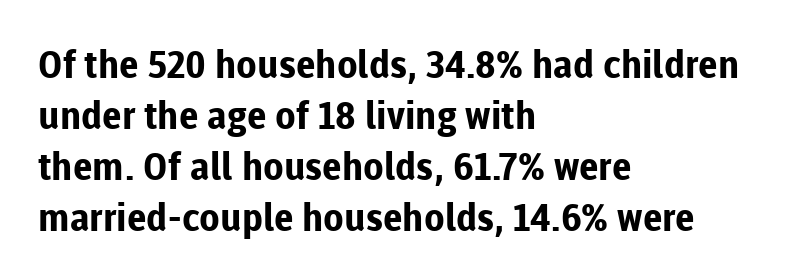
{"serif": "no", "italic": "no", "bold": "yes", "weight": "bold", "width": "normal", "stroke_contrast": "low", "x_height": "medium", "monospaced": "no", "underline": "no", "align": "left", "line_spacing": "normal", "line_spacing_ratio": 1.34, "letter_spacing": "normal", "letter_spacing_em": 0.0, "glyph_px": 38}
